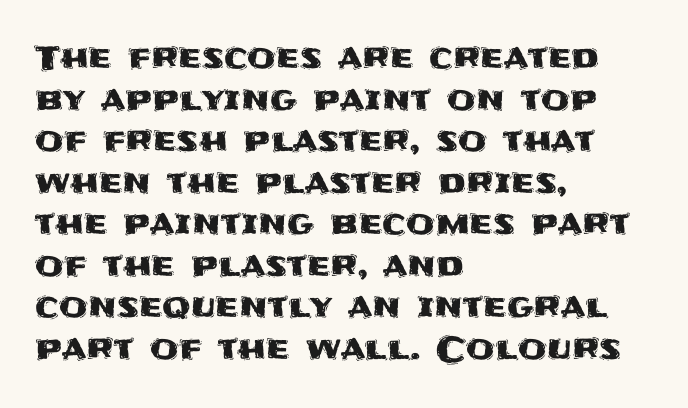
Q: Is the text italic (slanted)? A: No, it is upright.
Q: Is the typeface a serif or a sans-serif typeface? A: Sans-serif.
Q: Is the text underlined? A: No.
Q: How is the paragraph aligned? A: Left-aligned.
Q: Is the spacing between letters normal or unusually wide? A: Normal.
Q: Is the spacing between lines tight, normal or loose? A: Normal.
Q: Width (condensed, normal, or wide)? A: Normal.
Q: Stroke contrast? A: Medium.
Q: x-height? A: Large.
Q: Monospaced? A: No.
